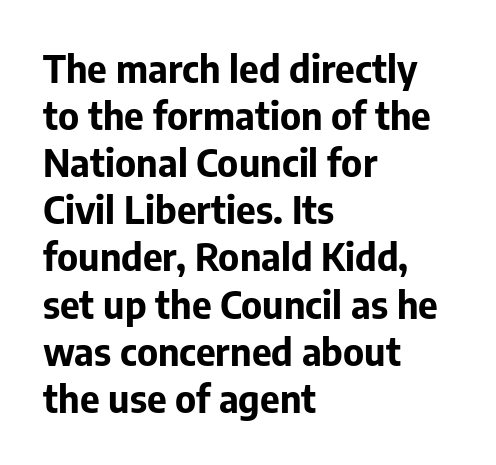
The image shows 38 px bold sans-serif type, upright; set left-aligned, line spacing 1.24x, normal letter spacing, not underlined; low stroke contrast and a medium x-height.
